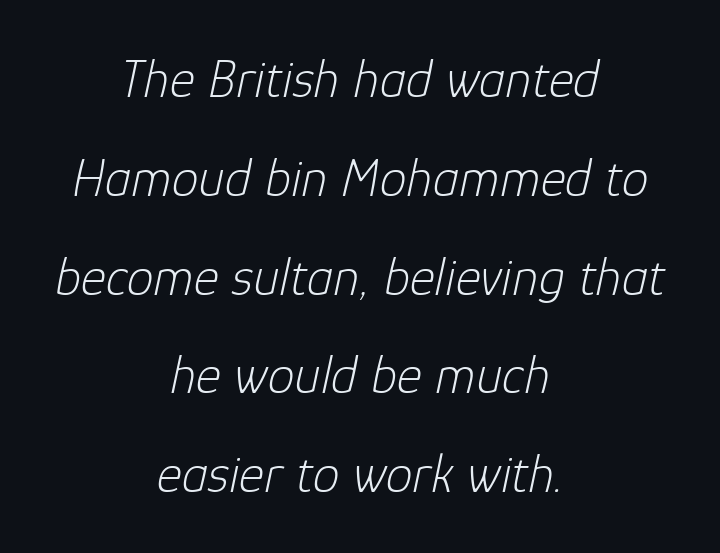
Q: Is the text bold? A: No.
Q: Is the text italic (slanted)? A: Yes, it leans right by about 12 degrees.
Q: Is the text underlined? A: No.
Q: How is the paragraph aligned? A: Centered.
Q: Is the spacing between letters normal or unusually wide? A: Normal.
Q: Width (condensed, normal, or wide)? A: Normal.
Q: Stroke contrast? A: Low.
Q: x-height? A: Medium.
Q: Monospaced? A: No.
